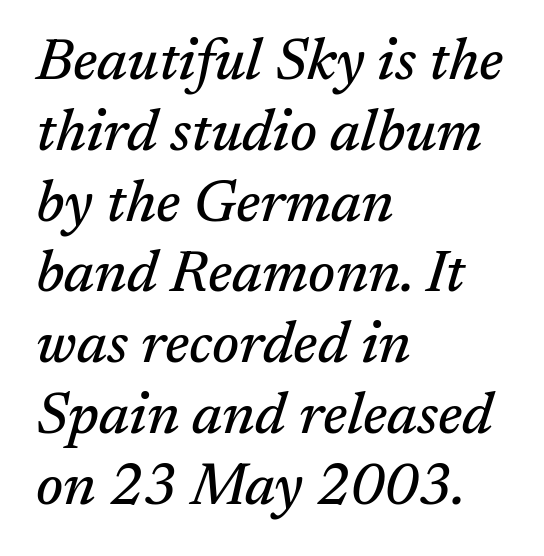
Q: Is the text italic (slanted)? A: Yes, it leans right by about 17 degrees.
Q: Is the typeface a serif or a sans-serif typeface? A: Serif.
Q: Is the text underlined? A: No.
Q: How is the paragraph aligned? A: Left-aligned.
Q: Is the spacing between letters normal or unusually wide? A: Normal.
Q: Width (condensed, normal, or wide)? A: Normal.
Q: Stroke contrast? A: Medium.
Q: x-height? A: Medium.
Q: Monospaced? A: No.
